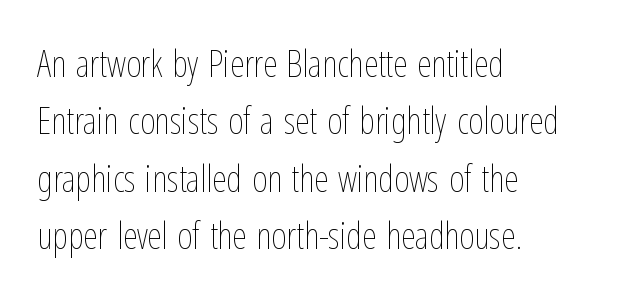
The image shows 37 px thin, condensed type, upright; set left-aligned, normal line spacing (1.55x), normal letter spacing, not underlined; low stroke contrast and a medium x-height.
